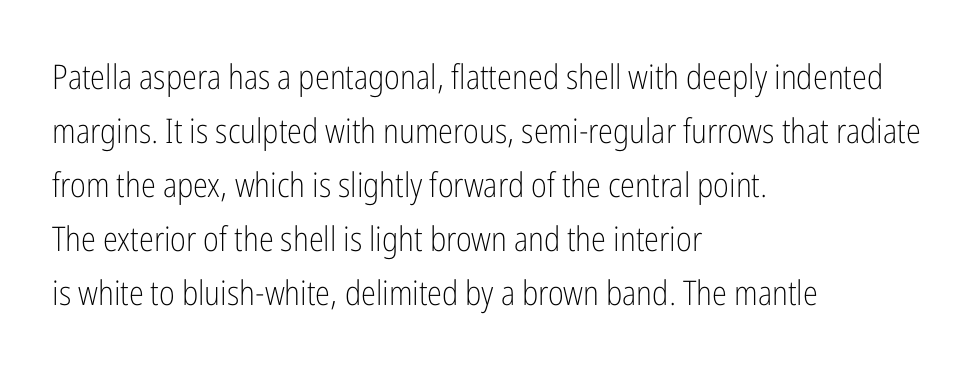
The image shows 34 px light, condensed sans-serif type, upright; set left-aligned, normal line spacing (1.59x), normal letter spacing, not underlined; low stroke contrast and a medium x-height.
